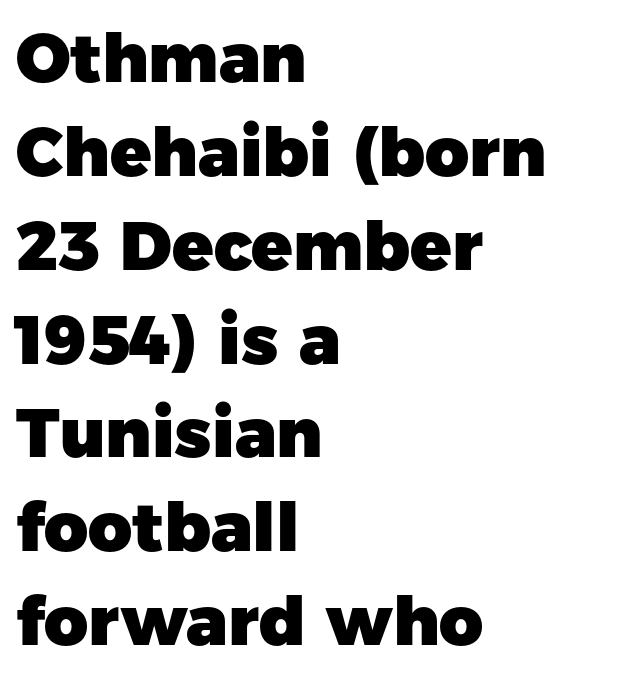
{"serif": "no", "italic": "no", "bold": "yes", "weight": "heavy", "width": "normal", "stroke_contrast": "low", "x_height": "medium", "monospaced": "no", "underline": "no", "align": "left", "line_spacing": "normal", "line_spacing_ratio": 1.38, "letter_spacing": "normal", "letter_spacing_em": 0.0, "glyph_px": 68}
